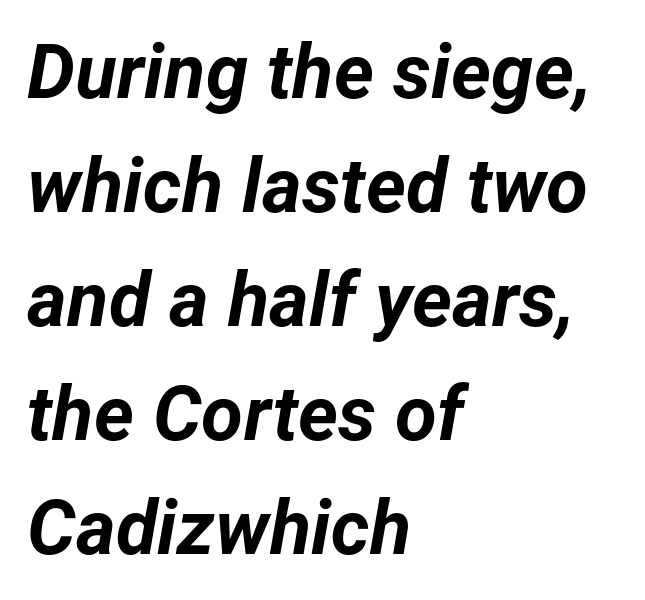
Is the block centered? No — it sits flush against the left margin. Characters follow at the spacing the type designer built in. On the weight axis this lands at bold, roughly 700. The passage shown leans; its letterforms are oblique.
